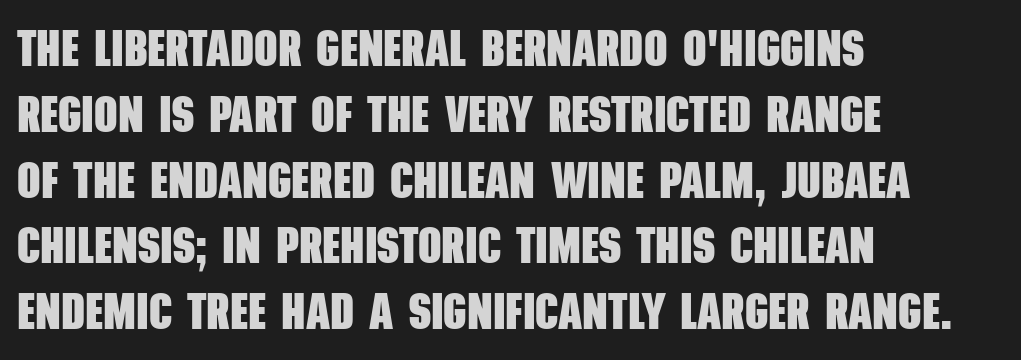
Letter spacing: default. The typesetting leans heavy: a genuine bold. The baseline area is clear. Students, observe: this is what conventionally led text looks like. Letterform terminals end flat and unadorned throughout the passage. The ragged edge is on the right, which tells us the setting is flush left.
